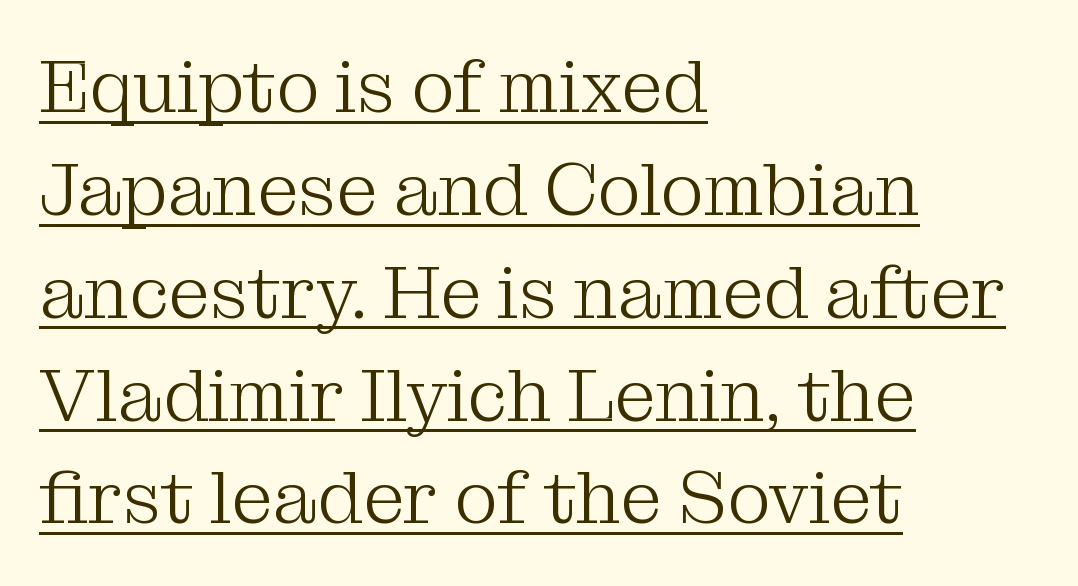
The type family on display is of the serif kind. Rows of type keep a routine distance in the vertical direction. Is this a fixed-width face? No — the glyphs have proportional, varying widths. A classic flush-left, rag-right setting is used for this passage. Ink coverage per letter is moderate at most.
